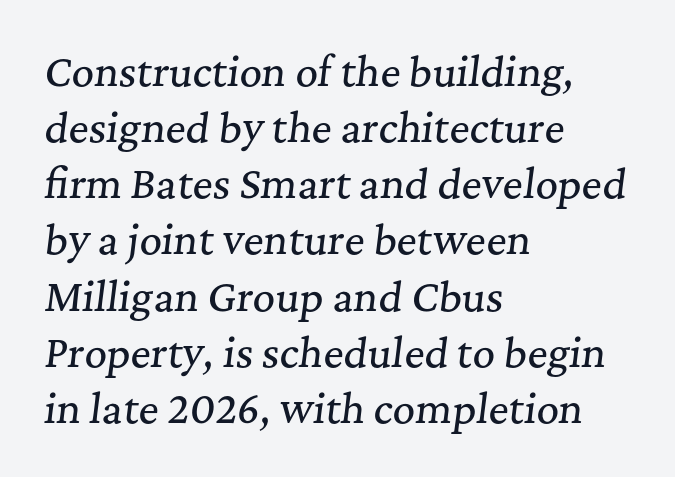
The passage shown leans; its letterforms are oblique. Leftover space on each line is placed entirely after the last word. Reading down the column, the eye jumps a familiar distance to each next line. Glance below the letters and you will spot only blank space. Here the designer chose a conventional face with non-uniform glyph widths. The letters sit at their default tracking, neither squeezed nor spread.
